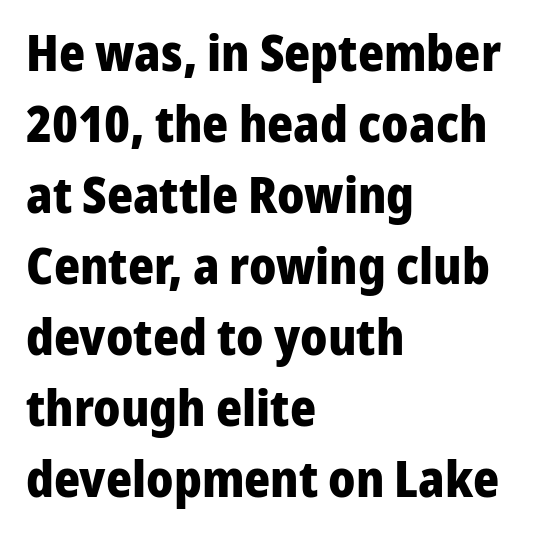
{"serif": "no", "italic": "no", "bold": "yes", "weight": "heavy", "width": "normal", "stroke_contrast": "low", "x_height": "medium", "monospaced": "no", "underline": "no", "align": "left", "line_spacing": "normal", "line_spacing_ratio": 1.42, "letter_spacing": "normal", "letter_spacing_em": 0.0, "glyph_px": 50}
